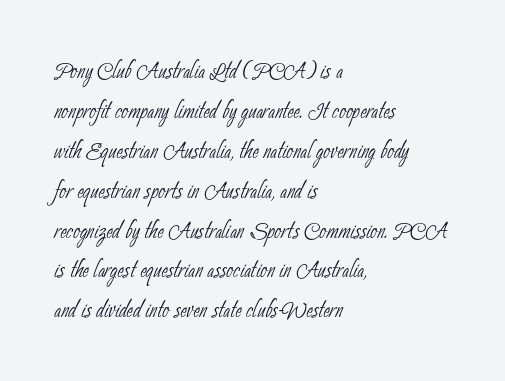
{"serif": "no", "bold": "no", "weight": "thin", "width": "condensed", "stroke_contrast": "low", "x_height": "small", "monospaced": "no", "underline": "no", "align": "left", "line_spacing": "normal", "line_spacing_ratio": 1.33, "letter_spacing": "normal", "letter_spacing_em": 0.0, "glyph_px": 30}
